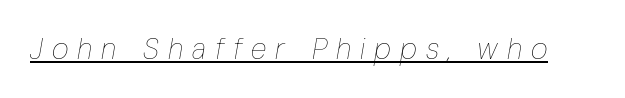
The image shows 29 px thin, condensed type, italic (leaning right); set unusually wide letter spacing (+0.31 em), underlined; low stroke contrast and a medium x-height.
